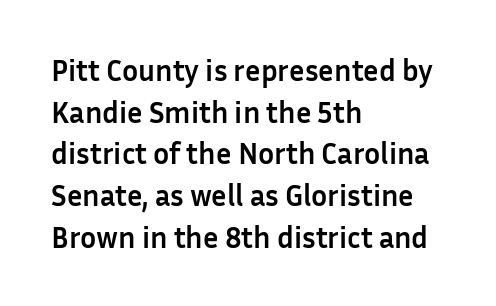
{"serif": "no", "italic": "no", "bold": "yes", "weight": "semibold", "width": "normal", "stroke_contrast": "low", "x_height": "medium", "monospaced": "no", "underline": "no", "align": "left", "line_spacing": "normal", "line_spacing_ratio": 1.39, "letter_spacing": "normal", "letter_spacing_em": 0.0, "glyph_px": 30}
